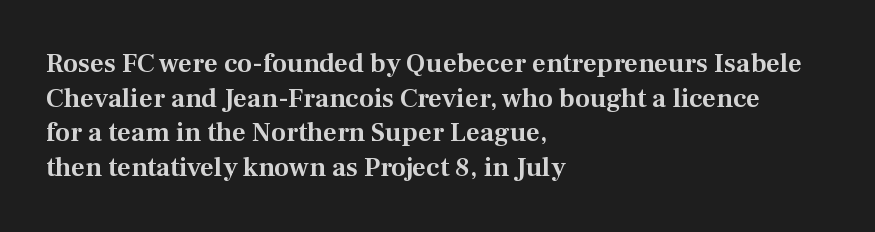
You could call the tracking neutral — neither tight nor loose. Interline gaps are of average width in this sample. The zone under the glyphs is completely vacant. A classic flush-left, rag-right setting is used for this passage. Style check: upright.
